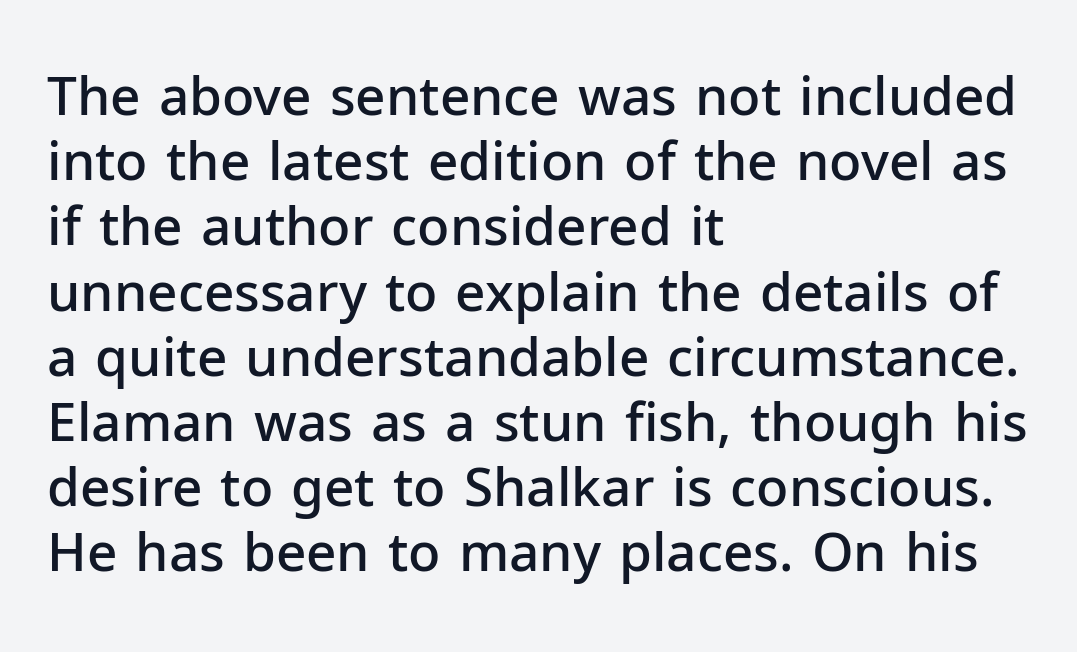
Q: Is the text bold? A: Semi-bold.
Q: Is the text italic (slanted)? A: No, it is upright.
Q: Is the typeface a serif or a sans-serif typeface? A: Sans-serif.
Q: Is the text underlined? A: No.
Q: How is the paragraph aligned? A: Left-aligned.
Q: Is the spacing between letters normal or unusually wide? A: Normal.
Q: Width (condensed, normal, or wide)? A: Normal.
Q: Stroke contrast? A: Low.
Q: x-height? A: Medium.
Q: Monospaced? A: No.
